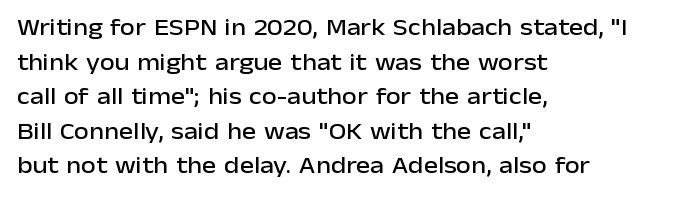
{"italic": "no", "underline": "no", "align": "left", "line_spacing": "normal", "line_spacing_ratio": 1.44, "letter_spacing": "normal", "letter_spacing_em": 0.0, "glyph_px": 24}
